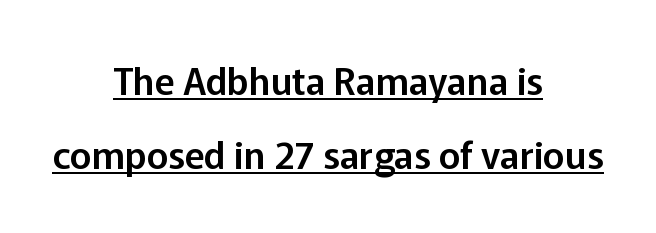
The glyphs in this specimen are sans serif. The rendering keeps characters at their native spacing. You could not count columns in this text — the font is proportionally spaced. Rendered with straight, roman letterforms.
